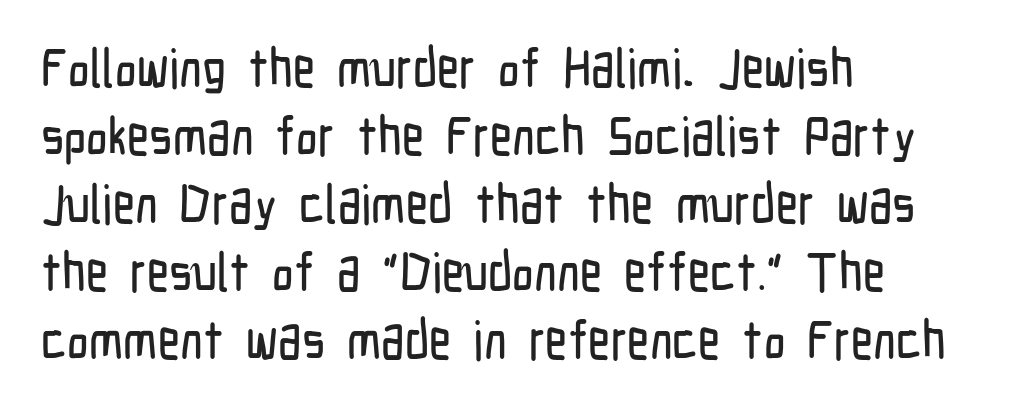
Think of a printed novel: that variable character pitch is what you see here. A bare baseline throughout the passage. What stands out about the letter spacing? Nothing — it is the standard amount. Left-aligned paragraph, ragged on the right.
